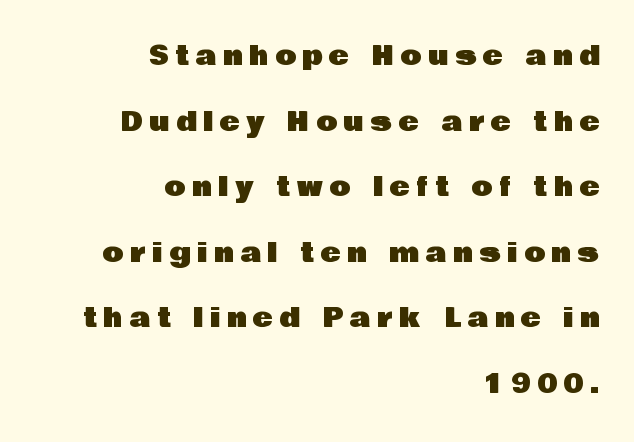
{"italic": "no", "underline": "no", "align": "right", "line_spacing": "loose", "line_spacing_ratio": 2.43, "letter_spacing": "wide", "letter_spacing_em": 0.25, "glyph_px": 27}
